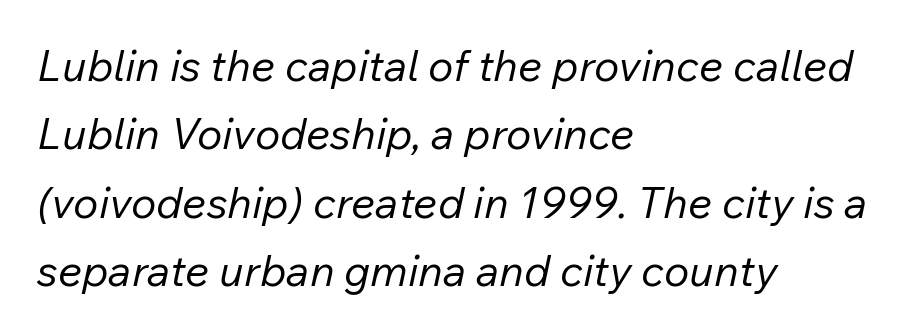
Q: Is the text bold? A: No.
Q: Is the text italic (slanted)? A: Yes, it leans right by about 12 degrees.
Q: Is the text underlined? A: No.
Q: How is the paragraph aligned? A: Left-aligned.
Q: Is the spacing between letters normal or unusually wide? A: Normal.
Q: Is the spacing between lines tight, normal or loose? A: Normal.
Q: Width (condensed, normal, or wide)? A: Normal.
Q: Stroke contrast? A: Low.
Q: x-height? A: Medium.
Q: Monospaced? A: No.
